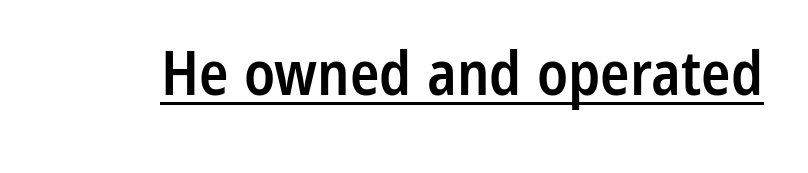
{"serif": "no", "italic": "no", "bold": "semi", "weight": "semibold", "width": "condensed", "stroke_contrast": "low", "x_height": "medium", "monospaced": "no", "underline": "yes", "letter_spacing": "normal", "letter_spacing_em": 0.0, "glyph_px": 61}
